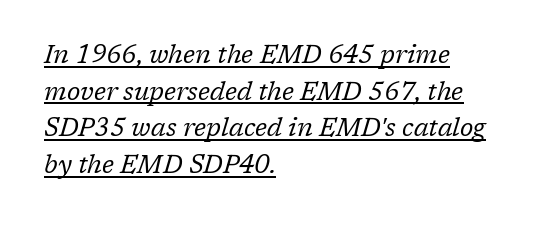
The image shows 25 px text type, italic (leaning right); set left-aligned, normal line spacing (1.47x), normal letter spacing, underlined.
